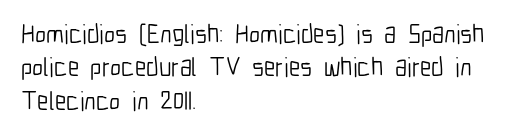
Q: Is the text bold? A: No.
Q: Is the text italic (slanted)? A: No, it is upright.
Q: Is the text underlined? A: No.
Q: How is the paragraph aligned? A: Left-aligned.
Q: Is the spacing between letters normal or unusually wide? A: Normal.
Q: Is the spacing between lines tight, normal or loose? A: Normal.
